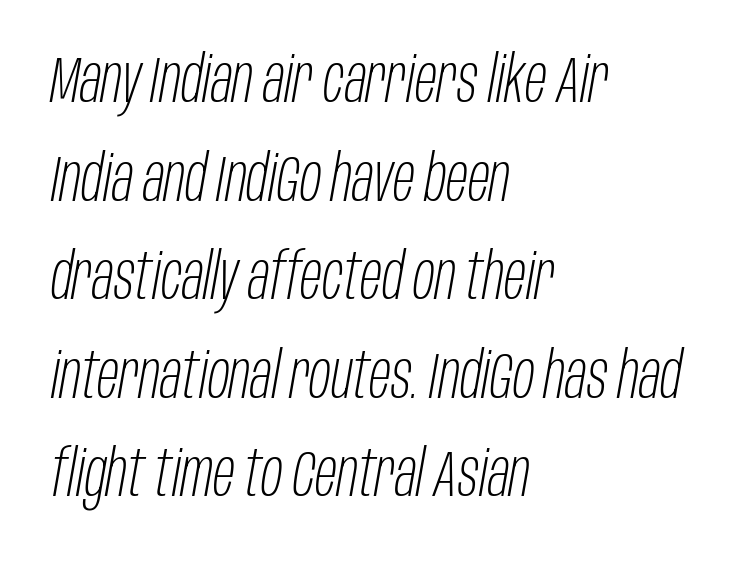
{"italic": "yes", "lean": "right", "slant_degrees": 10, "bold": "no", "weight": "light", "width": "condensed", "stroke_contrast": "low", "x_height": "large", "monospaced": "no", "underline": "no", "align": "left", "line_spacing": "normal", "line_spacing_ratio": 1.54, "letter_spacing": "normal", "letter_spacing_em": 0.0, "glyph_px": 64}
